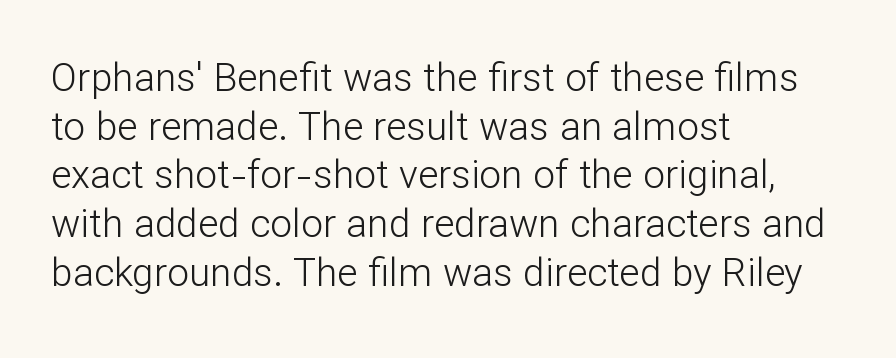
The image shows 39 px light sans-serif type, upright; set left-aligned, normal line spacing (1.25x), normal letter spacing, not underlined; low stroke contrast and a medium x-height.
